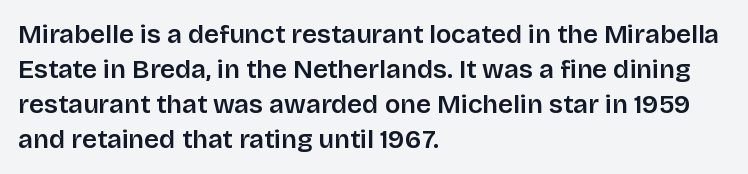
{"italic": "no", "underline": "no", "align": "left", "line_spacing": "normal", "line_spacing_ratio": 1.34, "letter_spacing": "normal", "letter_spacing_em": 0.0, "glyph_px": 26}
